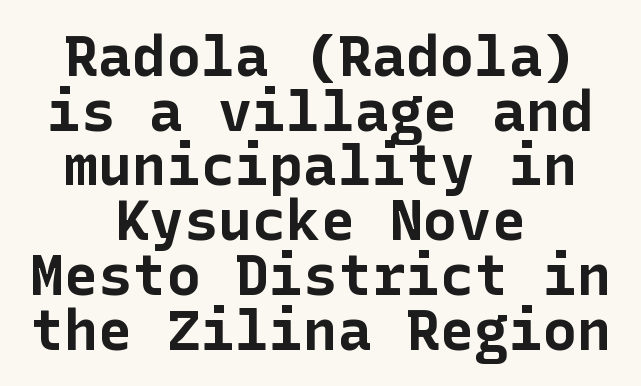
Q: Is the text bold? A: Yes.
Q: Is the text italic (slanted)? A: No, it is upright.
Q: Is the typeface a serif or a sans-serif typeface? A: Sans-serif.
Q: Is the text underlined? A: No.
Q: How is the paragraph aligned? A: Centered.
Q: Is the spacing between letters normal or unusually wide? A: Normal.
Q: Is the spacing between lines tight, normal or loose? A: Tight.
Q: Width (condensed, normal, or wide)? A: Normal.
Q: Stroke contrast? A: Low.
Q: x-height? A: Medium.
